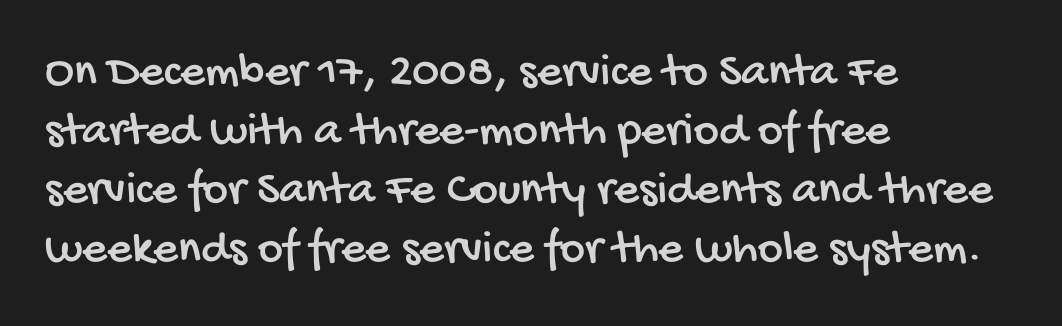
{"serif": "no", "width": "condensed", "stroke_contrast": "low", "x_height": "large", "monospaced": "no", "underline": "no", "align": "left", "line_spacing_ratio": 1.23, "letter_spacing": "normal", "letter_spacing_em": 0.0, "glyph_px": 48}
